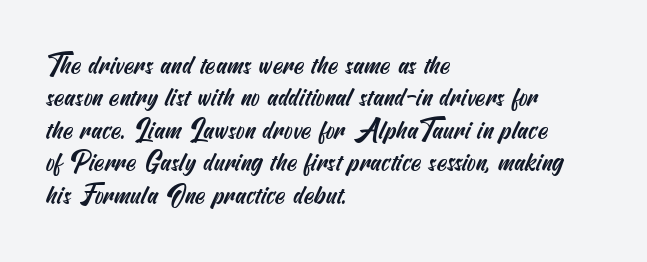
Tracking here is standard; glyphs follow each other at the usual distance. Check the space under the baseline: it is left empty. The lines in this sample share a left origin and differ only in where they stop. Horizontal bands of white between lines are of average thickness.
